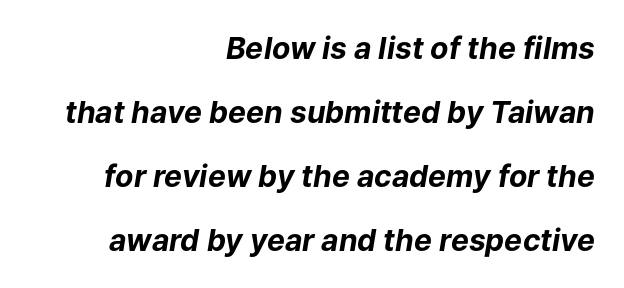
Q: Is the text bold? A: Yes.
Q: Is the text italic (slanted)? A: Yes, it leans right by about 9 degrees.
Q: Is the text underlined? A: No.
Q: How is the paragraph aligned? A: Right-aligned.
Q: Is the spacing between letters normal or unusually wide? A: Normal.
Q: Is the spacing between lines tight, normal or loose? A: Loose.
Q: Width (condensed, normal, or wide)? A: Normal.
Q: Stroke contrast? A: Low.
Q: x-height? A: Medium.
Q: Monospaced? A: No.
